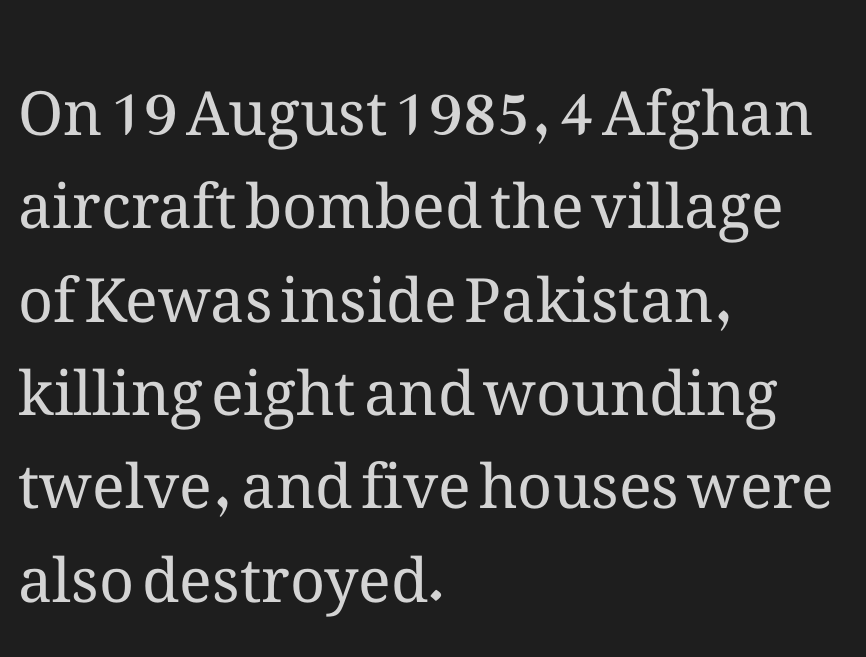
The passage shown is typed in a proportional face where columns would drift. If you measured baseline to baseline, you'd find a middling distance. Characters remain perfectly vertical along every line. The letters look calm and open, with moderate or lighter stems. Only glyphs here, with clear space below each row.
